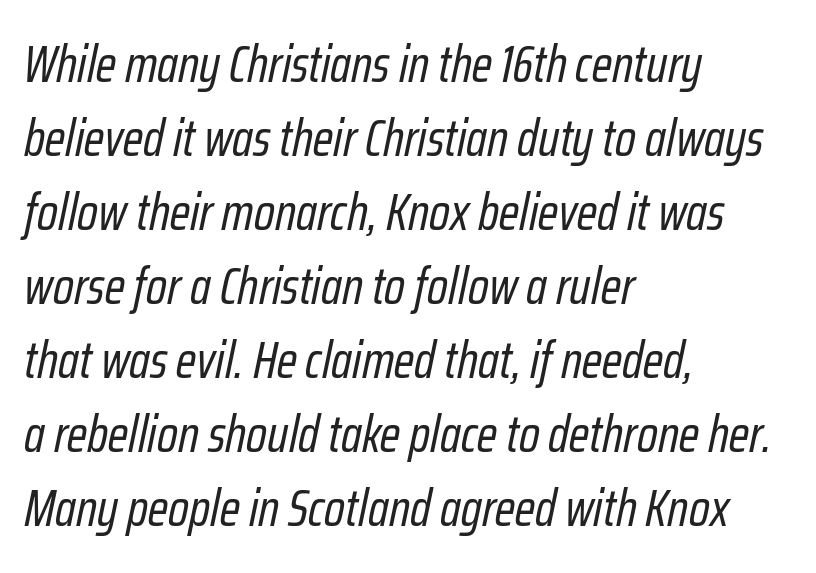
The image shows 51 px regular-weight, condensed type, italic (leaning right); set left-aligned, normal line spacing (1.45x), normal letter spacing, not underlined; low stroke contrast and a medium x-height.
